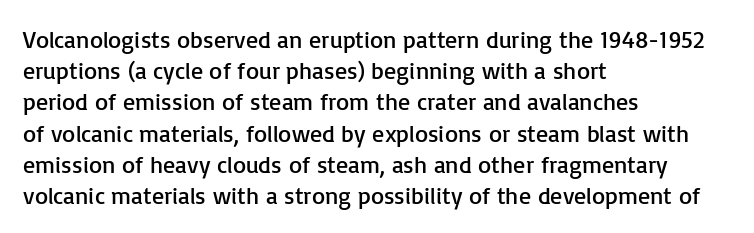
The ragged edge is on the right, which tells us the setting is flush left. The passage shown is not underscored anywhere. These lines were composed using upright roman letters. This sample uses plain, unmodified letter spacing. Reading down the column, the eye jumps a familiar distance to each next line.
